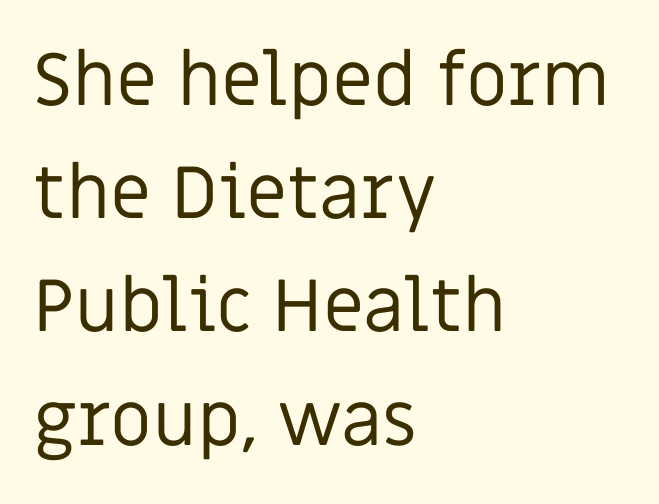
The image shows 74 px regular-weight sans-serif type, upright; set left-aligned, normal line spacing (1.53x), normal letter spacing, not underlined; low stroke contrast and a large x-height.
